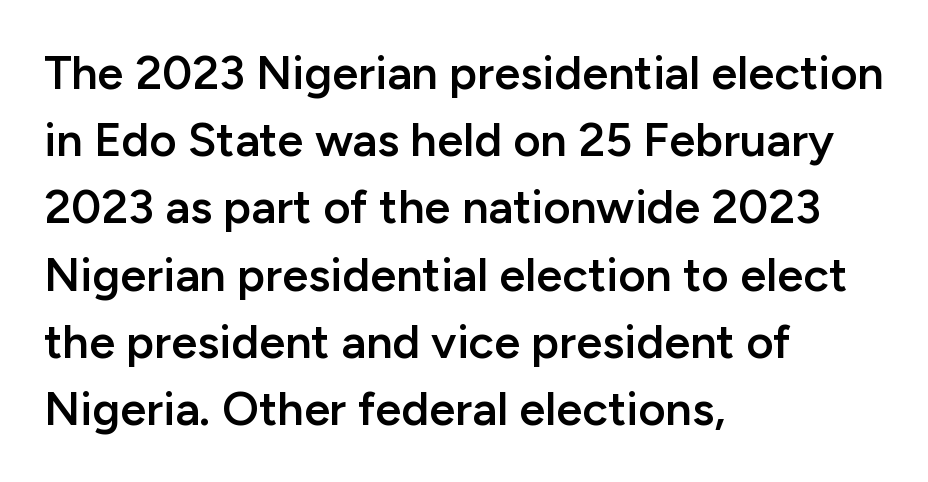
Q: Is the text bold? A: Semi-bold.
Q: Is the text italic (slanted)? A: No, it is upright.
Q: Is the typeface a serif or a sans-serif typeface? A: Sans-serif.
Q: Is the text underlined? A: No.
Q: How is the paragraph aligned? A: Left-aligned.
Q: Is the spacing between letters normal or unusually wide? A: Normal.
Q: Is the spacing between lines tight, normal or loose? A: Normal.
Q: Width (condensed, normal, or wide)? A: Normal.
Q: Stroke contrast? A: Low.
Q: x-height? A: Medium.
Q: Monospaced? A: No.
